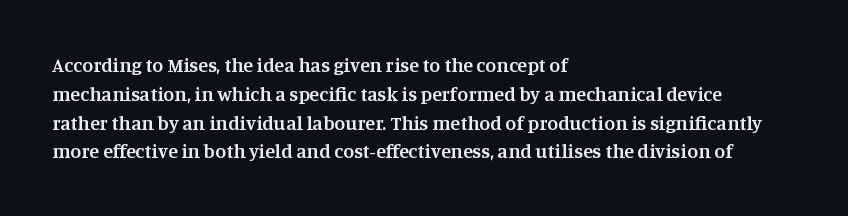
Q: Is the text bold? A: Semi-bold.
Q: Is the text italic (slanted)? A: No, it is upright.
Q: Is the text underlined? A: No.
Q: How is the paragraph aligned? A: Left-aligned.
Q: Is the spacing between letters normal or unusually wide? A: Normal.
Q: Is the spacing between lines tight, normal or loose? A: Normal.
